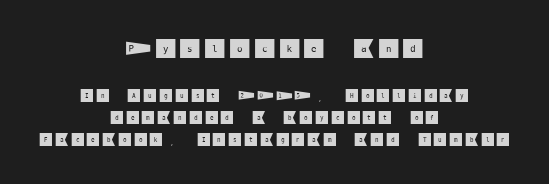
Q: Is the text italic (slanted)? A: No, it is upright.
Q: Is the text underlined? A: No.
Q: How is the paragraph aligned? A: Centered.
Q: Is the spacing between lines tight, normal or loose? A: Normal.
Q: Which block of text is set in a larger size, the first (top) or the second (bottom)? A: The first (top) one.
